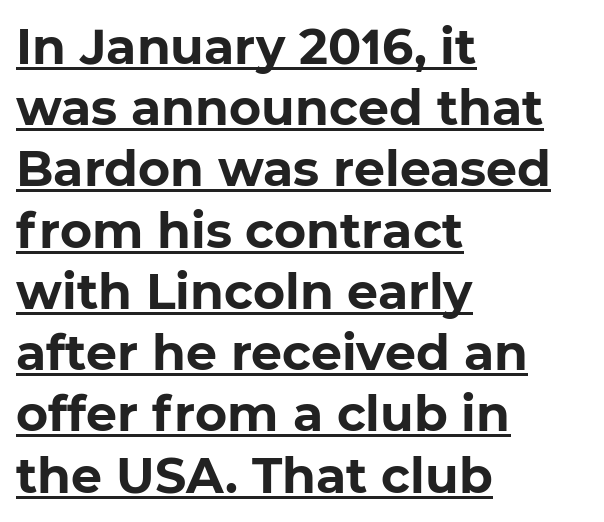
Q: Is the text bold? A: Yes.
Q: Is the typeface a serif or a sans-serif typeface? A: Sans-serif.
Q: Is the text underlined? A: Yes.
Q: How is the paragraph aligned? A: Left-aligned.
Q: Is the spacing between letters normal or unusually wide? A: Normal.
Q: Is the spacing between lines tight, normal or loose? A: Normal.
Q: Width (condensed, normal, or wide)? A: Normal.
Q: Stroke contrast? A: Low.
Q: x-height? A: Medium.
Q: Monospaced? A: No.
